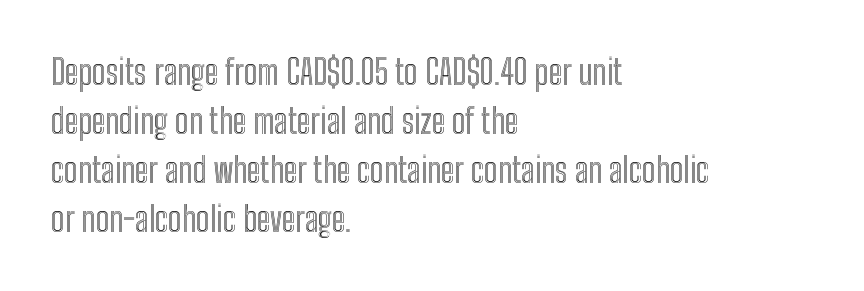
{"italic": "no", "width": "condensed", "x_height": "medium", "monospaced": "no", "underline": "no", "align": "left", "line_spacing": "normal", "line_spacing_ratio": 1.44, "letter_spacing": "normal", "letter_spacing_em": 0.0, "glyph_px": 34}
